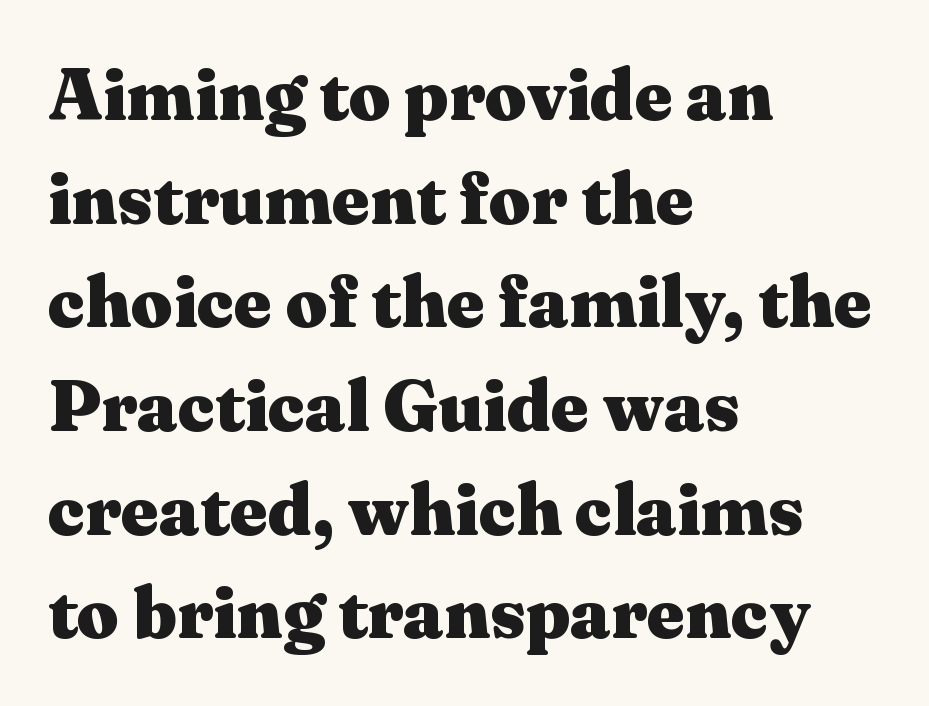
Q: Is the text bold? A: Yes.
Q: Is the text italic (slanted)? A: No, it is upright.
Q: Is the typeface a serif or a sans-serif typeface? A: Serif.
Q: Is the text underlined? A: No.
Q: How is the paragraph aligned? A: Left-aligned.
Q: Is the spacing between letters normal or unusually wide? A: Normal.
Q: Is the spacing between lines tight, normal or loose? A: Normal.
Q: Width (condensed, normal, or wide)? A: Wide.
Q: Stroke contrast? A: Medium.
Q: x-height? A: Medium.
Q: Monospaced? A: No.
